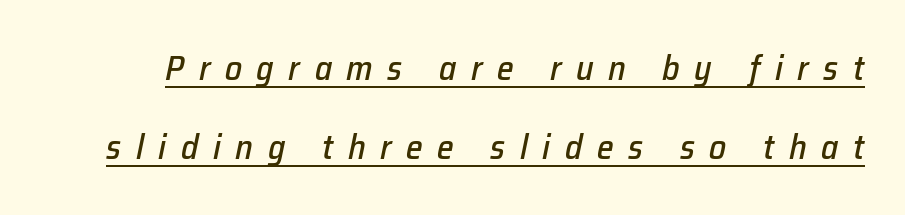
Q: Is the text italic (slanted)? A: Yes, it leans right by about 12 degrees.
Q: Is the text underlined? A: Yes.
Q: Is the spacing between letters normal or unusually wide? A: Unusually wide.
Q: Is the spacing between lines tight, normal or loose? A: Loose.
Q: Width (condensed, normal, or wide)? A: Normal.
Q: Stroke contrast? A: Low.
Q: x-height? A: Medium.
Q: Monospaced? A: No.
